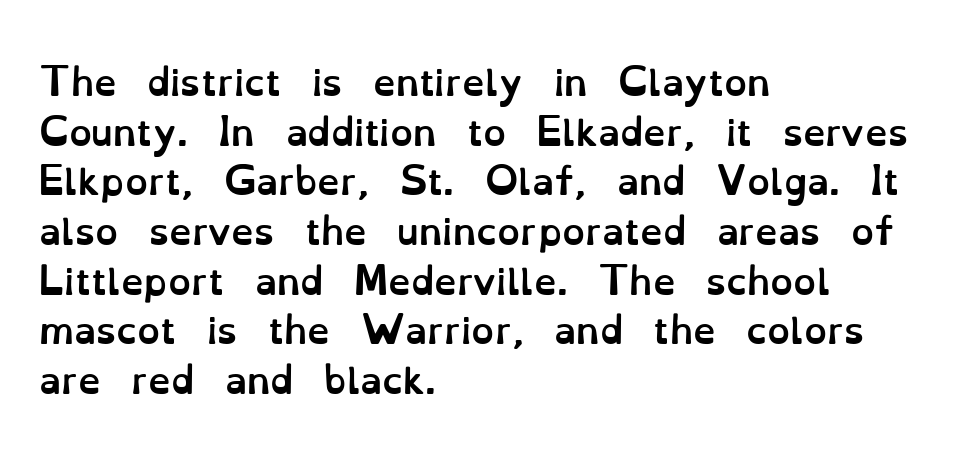
The leading is moderate, giving the passage an even texture. You could not count columns in this text — the font is proportionally spaced. The space directly below the letters is spotless. Italic? Not at all — the glyphs are vertical. This sample is left-justified, so line endings fall wherever the words run out. Typesetter's note: full bold, strokes at maximum text heaviness.
